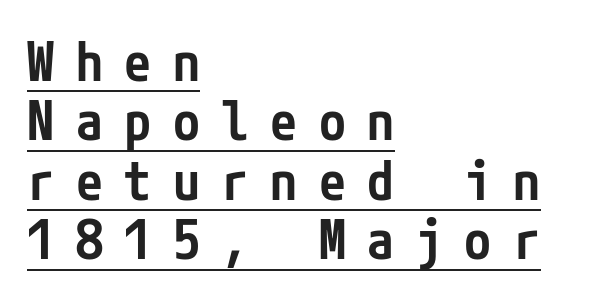
{"serif": "no", "italic": "no", "bold": "semi", "weight": "semibold", "width": "condensed", "stroke_contrast": "low", "x_height": "medium", "underline": "yes", "align": "left", "line_spacing": "tight", "line_spacing_ratio": 1.1, "letter_spacing": "wide", "letter_spacing_em": 0.4, "glyph_px": 54}
